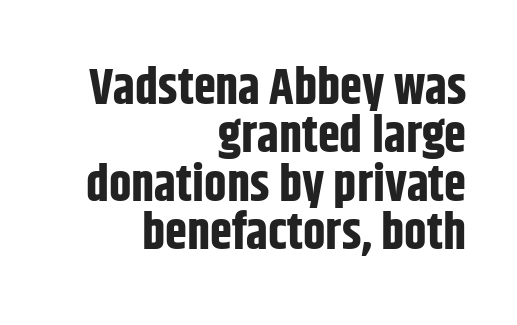
The image shows 50 px bold, condensed sans-serif type, upright; set right-aligned, tight line spacing (0.97x), normal letter spacing, not underlined; low stroke contrast and a large x-height.
